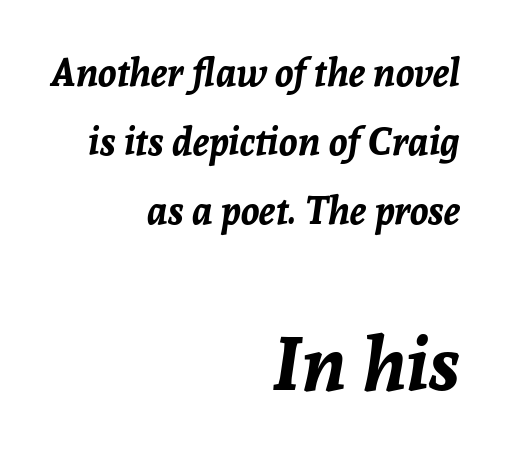
The image shows 75 px bold type, italic (leaning right); set right-aligned, line spacing 1.81x, normal letter spacing, not underlined; the second (bottom) block is 1.97x larger; low stroke contrast and a medium x-height.
